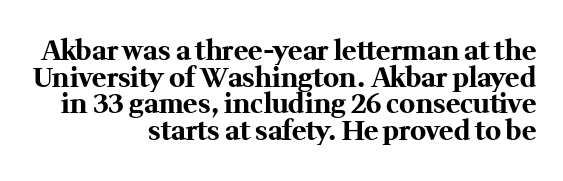
{"italic": "no", "bold": "yes", "underline": "no", "align": "right", "line_spacing": "tight", "line_spacing_ratio": 0.99, "letter_spacing": "normal", "letter_spacing_em": 0.0, "glyph_px": 27}
